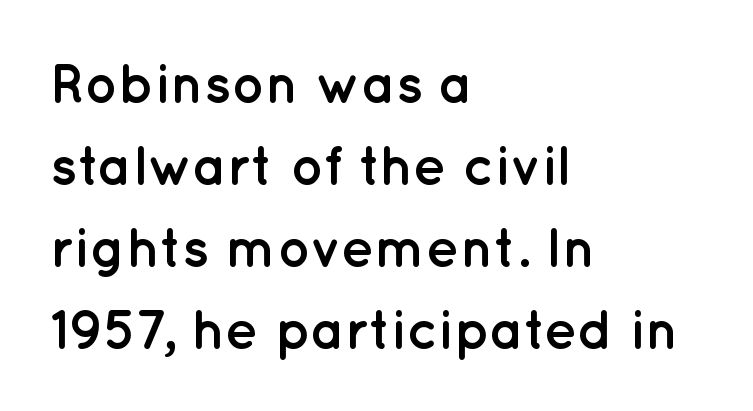
This rendering features lettering with no underline. The text block is weighted toward the left margin, trailing off unevenly rightward. The lettering holds an erect, upright posture throughout. Character widths vary here, with narrow letters taking less room than wide ones. Interline gaps are of average width in this sample. Strong, thick strokes mark this as bold type.
